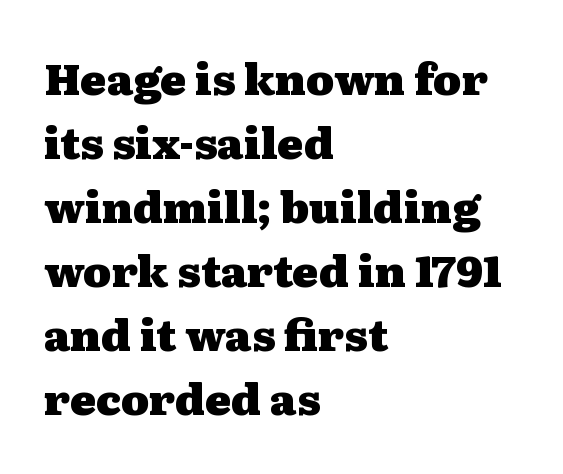
Q: Is the text bold? A: Yes.
Q: Is the text italic (slanted)? A: No, it is upright.
Q: Is the typeface a serif or a sans-serif typeface? A: Serif.
Q: Is the text underlined? A: No.
Q: How is the paragraph aligned? A: Left-aligned.
Q: Is the spacing between letters normal or unusually wide? A: Normal.
Q: Is the spacing between lines tight, normal or loose? A: Normal.
Q: Width (condensed, normal, or wide)? A: Wide.
Q: Stroke contrast? A: Medium.
Q: x-height? A: Medium.
Q: Monospaced? A: No.
